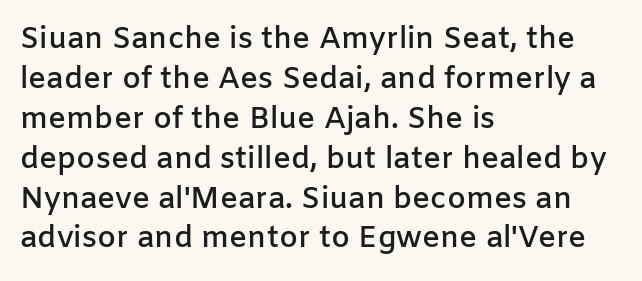
{"serif": "no", "italic": "no", "bold": "semi", "weight": "semibold", "width": "normal", "stroke_contrast": "low", "x_height": "medium", "monospaced": "no", "underline": "no", "align": "left", "line_spacing": "normal", "line_spacing_ratio": 1.33, "letter_spacing": "normal", "letter_spacing_em": 0.0, "glyph_px": 30}
